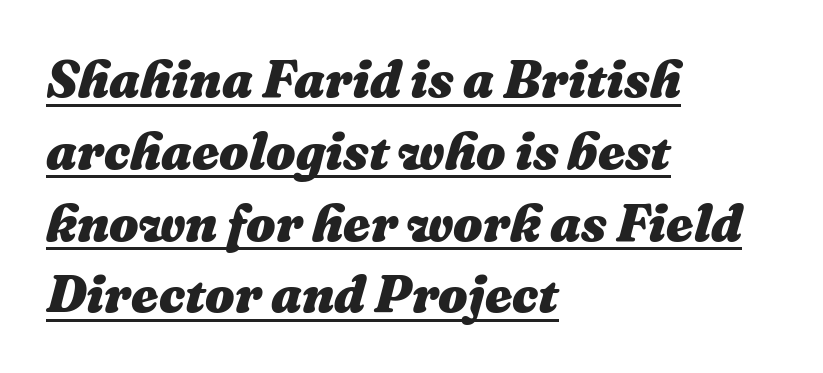
{"italic": "yes", "lean": "right", "slant_degrees": 16, "bold": "yes", "weight": "heavy", "width": "normal", "stroke_contrast": "medium", "x_height": "medium", "monospaced": "no", "underline": "yes", "align": "left", "line_spacing": "normal", "line_spacing_ratio": 1.38, "letter_spacing": "normal", "letter_spacing_em": 0.0, "glyph_px": 52}
